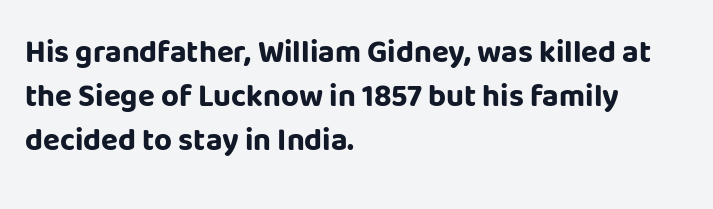
The image shows 31 px bold sans-serif type, upright; set left-aligned, normal line spacing (1.42x), normal letter spacing, not underlined; low stroke contrast and a large x-height.
